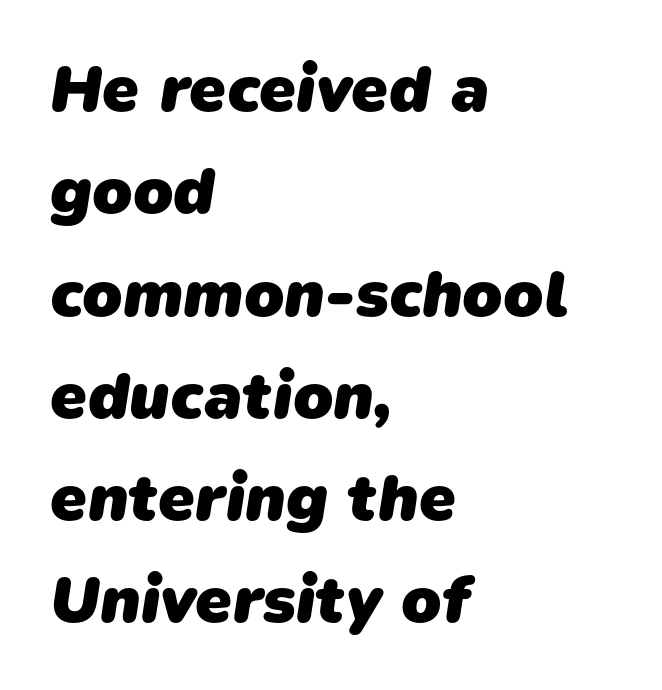
{"serif": "no", "bold": "yes", "weight": "heavy", "width": "normal", "stroke_contrast": "low", "x_height": "medium", "monospaced": "no", "underline": "no", "align": "left", "line_spacing": "normal", "line_spacing_ratio": 1.55, "letter_spacing": "normal", "letter_spacing_em": 0.0, "glyph_px": 66}
